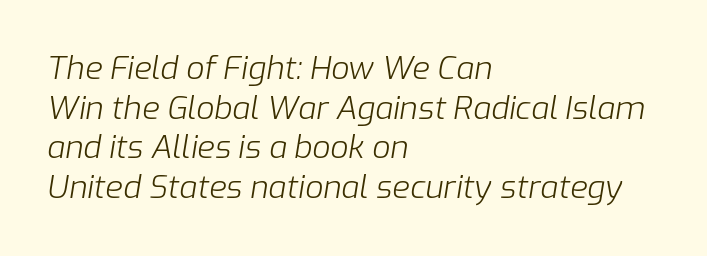
The image shows 32 px light type, italic (leaning right); set left-aligned, line spacing 1.24x, normal letter spacing, not underlined; low stroke contrast and a medium x-height.
